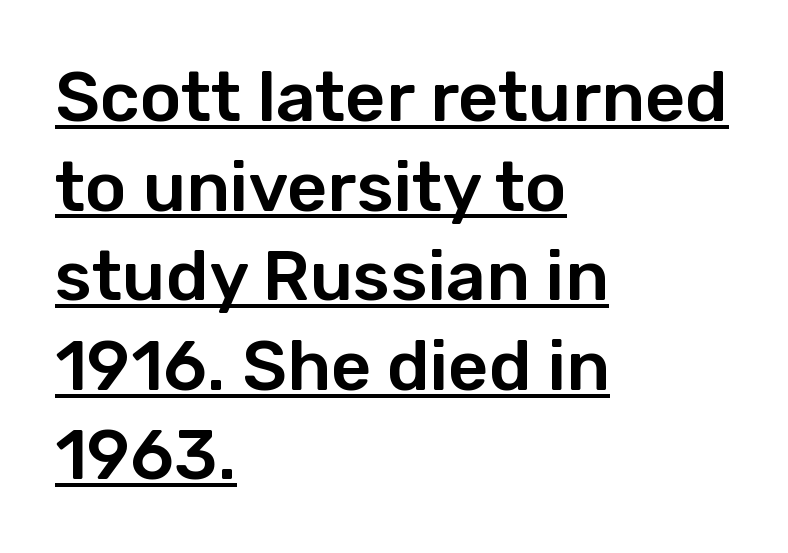
The image shows 70 px sans-serif type, upright; set left-aligned, normal line spacing (1.28x), normal letter spacing, underlined; low stroke contrast and a medium x-height.
